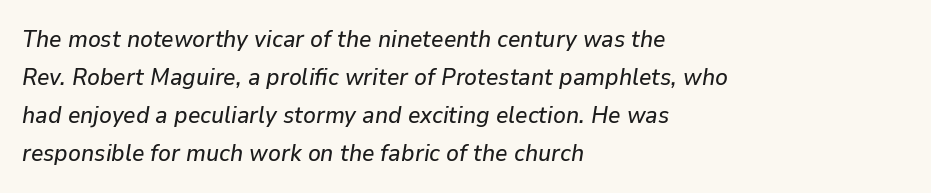
Q: Is the text italic (slanted)? A: Yes, it leans right by about 9 degrees.
Q: Is the text underlined? A: No.
Q: How is the paragraph aligned? A: Left-aligned.
Q: Is the spacing between letters normal or unusually wide? A: Normal.
Q: Is the spacing between lines tight, normal or loose? A: Normal.
